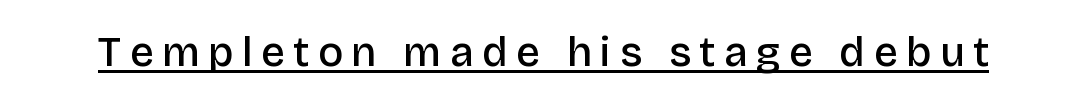
Q: Is the text bold? A: Semi-bold.
Q: Is the text italic (slanted)? A: No, it is upright.
Q: Is the typeface a serif or a sans-serif typeface? A: Sans-serif.
Q: Is the text underlined? A: Yes.
Q: Is the spacing between letters normal or unusually wide? A: Unusually wide.
Q: Width (condensed, normal, or wide)? A: Normal.
Q: Stroke contrast? A: Low.
Q: x-height? A: Large.
Q: Monospaced? A: No.
